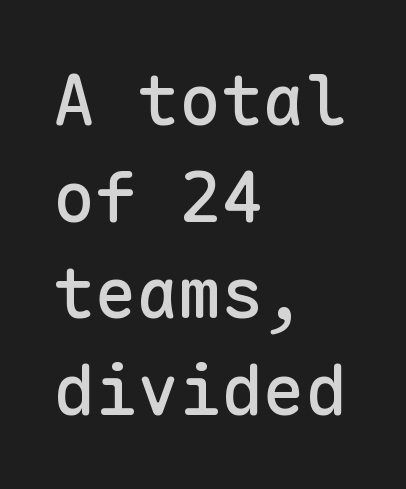
{"serif": "no", "italic": "no", "width": "normal", "stroke_contrast": "low", "x_height": "medium", "monospaced": "yes", "underline": "no", "align": "left", "line_spacing": "normal", "line_spacing_ratio": 1.38, "letter_spacing": "normal", "letter_spacing_em": 0.0, "glyph_px": 70}
